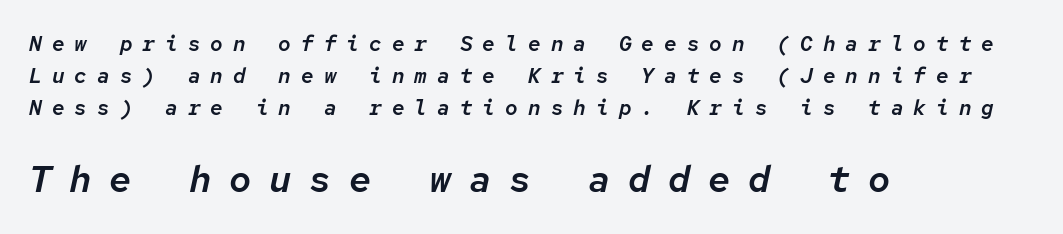
{"italic": "yes", "lean": "right", "slant_degrees": 12, "width": "normal", "stroke_contrast": "low", "x_height": "medium", "monospaced": "yes", "underline": "no", "align": "left", "line_spacing": "normal", "line_spacing_ratio": 1.52, "letter_spacing": "wide", "letter_spacing_em": 0.48, "larger_block": "second", "size_ratio": 1.76, "glyph_px": 37}
